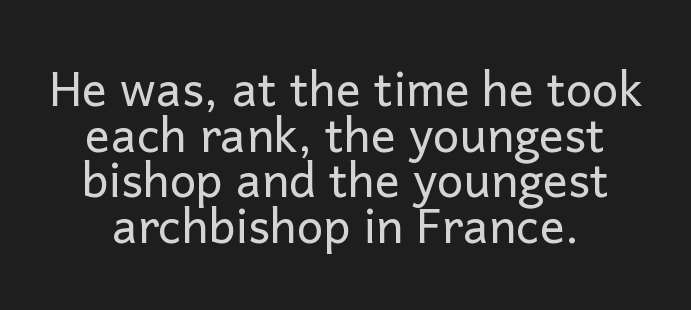
Here the designer chose a conventional face with non-uniform glyph widths. The area under the type is left untouched. Honestly, the letter spacing is just normal — you wouldn't notice it. Does the lettering tilt? It doesn't — this is upright.
